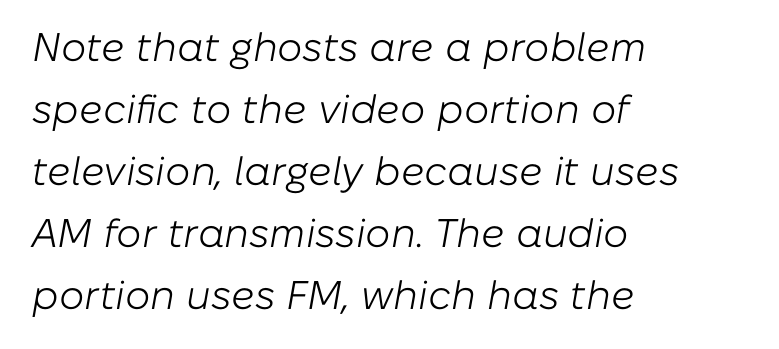
These glyphs show unthickened strokes, regular width or finer. Here the designer chose a conventional face with non-uniform glyph widths. The rows are spaced the way most documents space them. Caption: standard tracking, unaltered. The rag falls on the right side of this text block.
